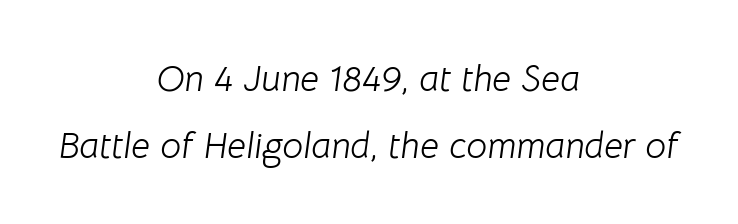
{"italic": "yes", "lean": "right", "slant_degrees": 8, "bold": "no", "weight": "light", "width": "normal", "stroke_contrast": "low", "x_height": "medium", "monospaced": "no", "underline": "no", "align": "center", "line_spacing_ratio": 1.81, "letter_spacing": "normal", "letter_spacing_em": 0.0, "glyph_px": 37}
